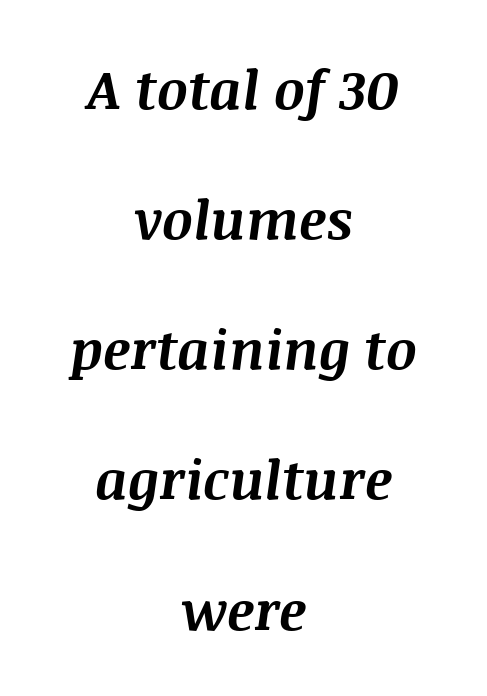
{"italic": "yes", "lean": "right", "slant_degrees": 8, "bold": "yes", "weight": "bold", "width": "normal", "stroke_contrast": "medium", "x_height": "large", "monospaced": "no", "underline": "no", "align": "center", "line_spacing": "loose", "line_spacing_ratio": 2.41, "letter_spacing": "normal", "letter_spacing_em": 0.0, "glyph_px": 54}
